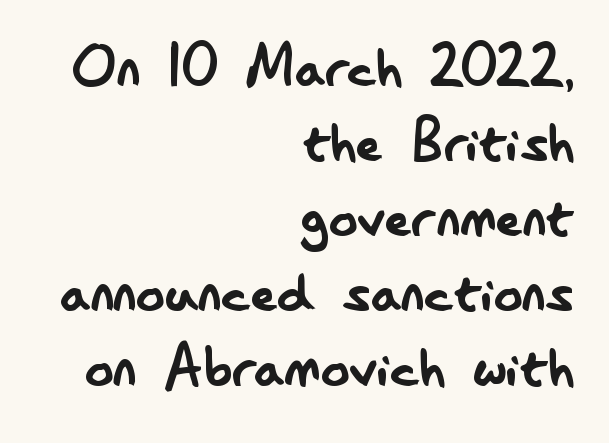
The image shows 72 px regular-weight, condensed sans-serif type, upright; set right-aligned, tight line spacing (1.04x), normal letter spacing, not underlined; low stroke contrast and a small x-height.
